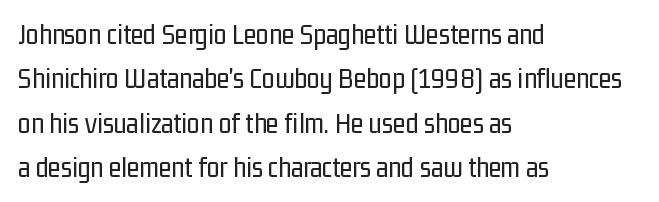
Default kerning and tracking; the words read as compact shapes. Style check: upright. This rendering features lettering with no underline. I'd call this a sans setting — the letters go barefoot. A typesetter would call this leading conventional body-copy spacing. Typeset ragged right — the left edge is the straight one.
